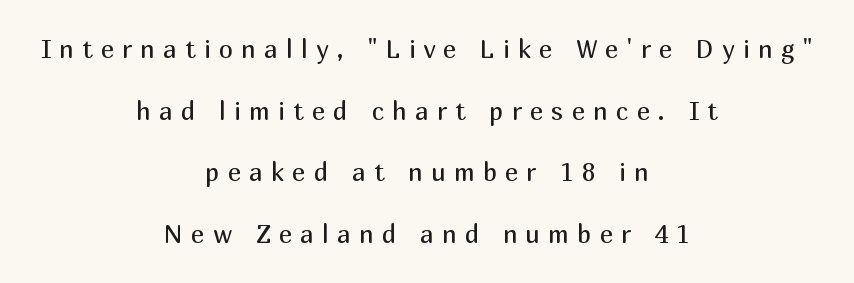
{"italic": "no", "bold": "no", "underline": "no", "align": "center", "line_spacing": "loose", "line_spacing_ratio": 2.47, "letter_spacing": "wide", "letter_spacing_em": 0.33, "glyph_px": 25}
